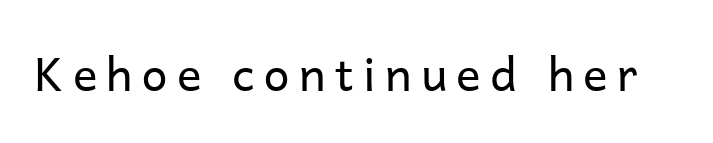
{"serif": "no", "italic": "no", "bold": "no", "weight": "regular", "width": "normal", "stroke_contrast": "low", "x_height": "medium", "monospaced": "no", "underline": "no", "letter_spacing": "wide", "letter_spacing_em": 0.2, "glyph_px": 46}
